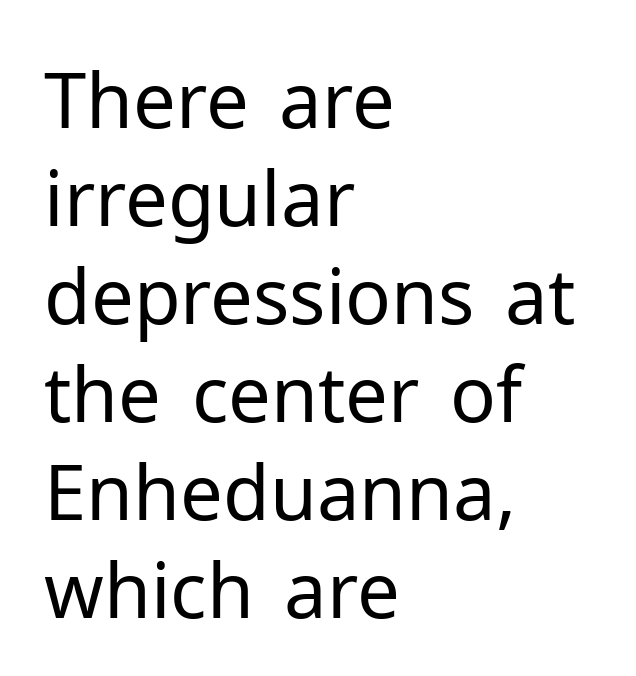
The image shows 76 px regular-weight sans-serif type, upright; set left-aligned, normal line spacing (1.29x), normal letter spacing, not underlined; low stroke contrast and a medium x-height.
